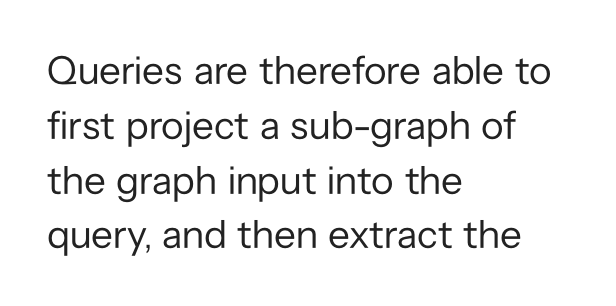
Q: Is the text bold? A: No.
Q: Is the text italic (slanted)? A: No, it is upright.
Q: Is the typeface a serif or a sans-serif typeface? A: Sans-serif.
Q: Is the text underlined? A: No.
Q: How is the paragraph aligned? A: Left-aligned.
Q: Is the spacing between letters normal or unusually wide? A: Normal.
Q: Is the spacing between lines tight, normal or loose? A: Normal.
Q: Width (condensed, normal, or wide)? A: Normal.
Q: Stroke contrast? A: Low.
Q: x-height? A: Medium.
Q: Monospaced? A: No.
